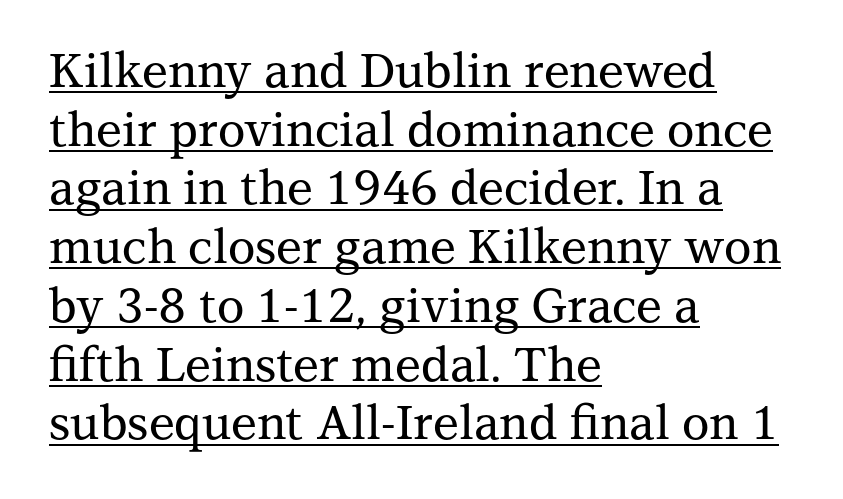
The image shows 47 px serif type, upright; set left-aligned, normal line spacing (1.25x), normal letter spacing, underlined; medium stroke contrast and a medium x-height.
